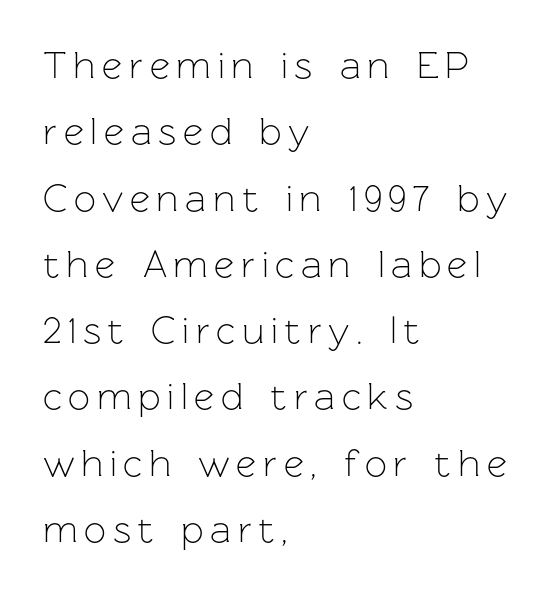
Q: Is the text bold? A: No.
Q: Is the text italic (slanted)? A: No, it is upright.
Q: Is the typeface a serif or a sans-serif typeface? A: Sans-serif.
Q: Is the text underlined? A: No.
Q: How is the paragraph aligned? A: Left-aligned.
Q: Is the spacing between lines tight, normal or loose? A: Normal.
Q: Width (condensed, normal, or wide)? A: Normal.
Q: Stroke contrast? A: Low.
Q: x-height? A: Medium.
Q: Monospaced? A: No.
